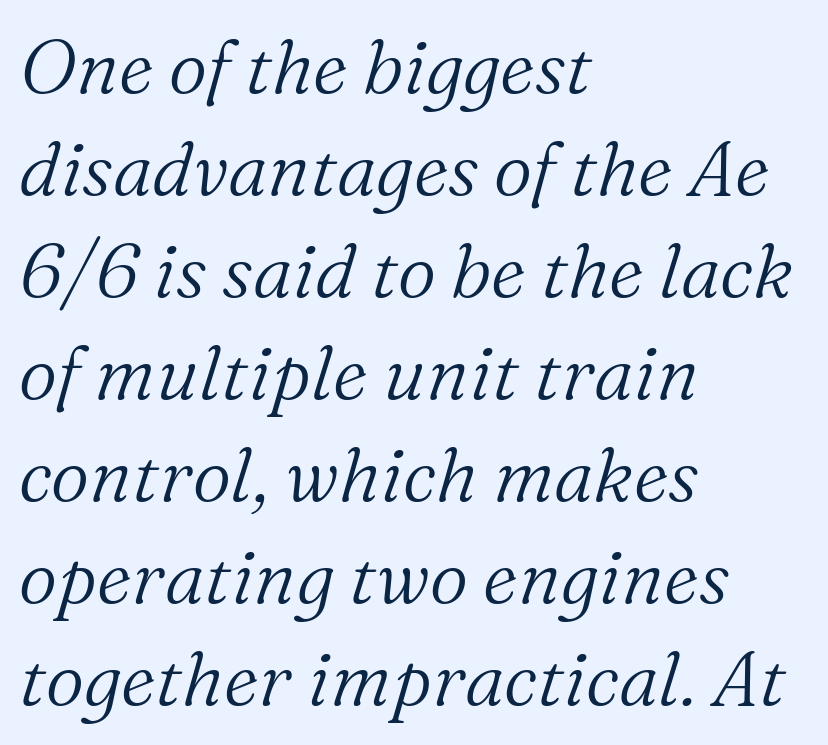
The lettering tilts uniformly, giving the passage an italic look. Vertical spacing — default. Note the varied advance widths — an 'i' is clearly narrower than an 'm'. Caption: multi-line text, flush left, ragged right. Unbolded letterforms with no extra heft.
